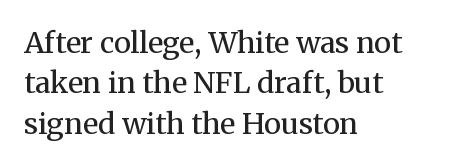
Q: Is the text bold? A: No.
Q: Is the text italic (slanted)? A: No, it is upright.
Q: Is the typeface a serif or a sans-serif typeface? A: Serif.
Q: Is the text underlined? A: No.
Q: How is the paragraph aligned? A: Left-aligned.
Q: Is the spacing between letters normal or unusually wide? A: Normal.
Q: Is the spacing between lines tight, normal or loose? A: Normal.
Q: Width (condensed, normal, or wide)? A: Normal.
Q: Stroke contrast? A: Medium.
Q: x-height? A: Medium.
Q: Monospaced? A: No.
